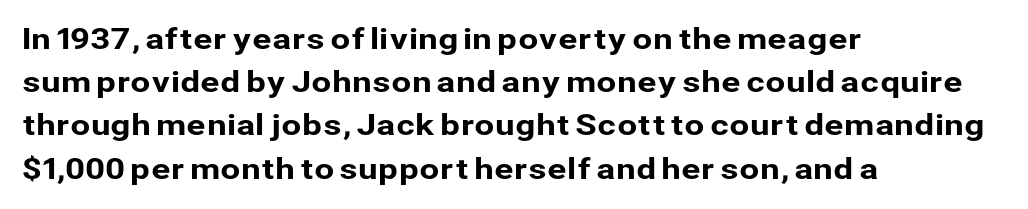
The text was rendered using a sans face with plain stroke endings. Every row of glyphs begins at an identical x-position on the left. Tracking here is standard; glyphs follow each other at the usual distance. Style check: upright.
